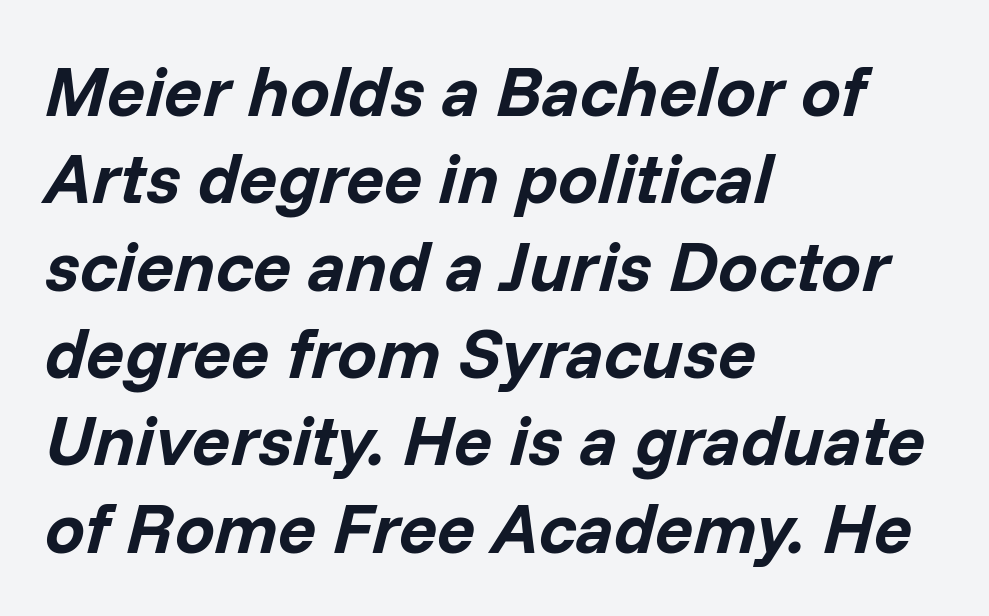
Q: Is the text bold? A: Yes.
Q: Is the text italic (slanted)? A: Yes, it leans right by about 14 degrees.
Q: Is the text underlined? A: No.
Q: How is the paragraph aligned? A: Left-aligned.
Q: Is the spacing between letters normal or unusually wide? A: Normal.
Q: Width (condensed, normal, or wide)? A: Normal.
Q: Stroke contrast? A: Low.
Q: x-height? A: Medium.
Q: Monospaced? A: No.
